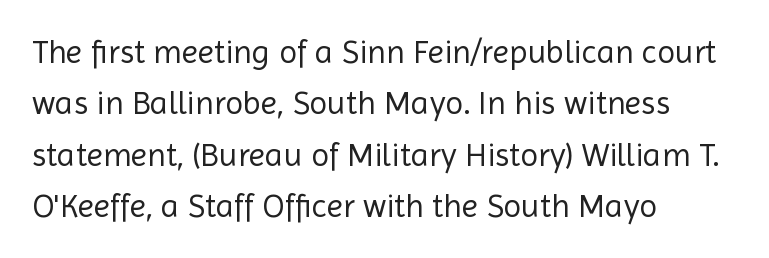
Notice how descenders clear the ascenders below comfortably — that's standard leading. Are there feet on the stems? There aren't — it's a sans. The face used here is proportionally spaced, like ordinary book or web type. Nope, not italic — everything's standing straight. Characters follow at the spacing the type designer built in. Beneath every word, the page is bare.
